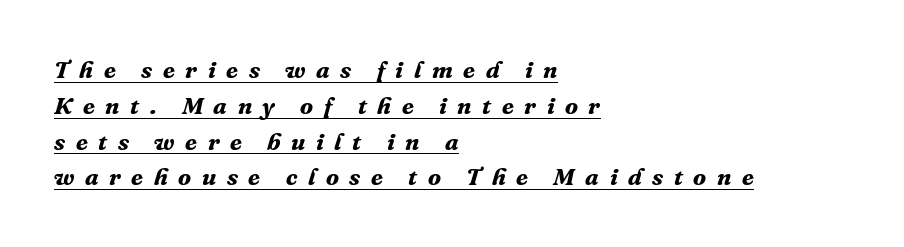
{"italic": "yes", "lean": "right", "slant_degrees": 16, "bold": "yes", "underline": "yes", "align": "left", "line_spacing": "normal", "line_spacing_ratio": 1.49, "letter_spacing": "wide", "letter_spacing_em": 0.44, "glyph_px": 24}
